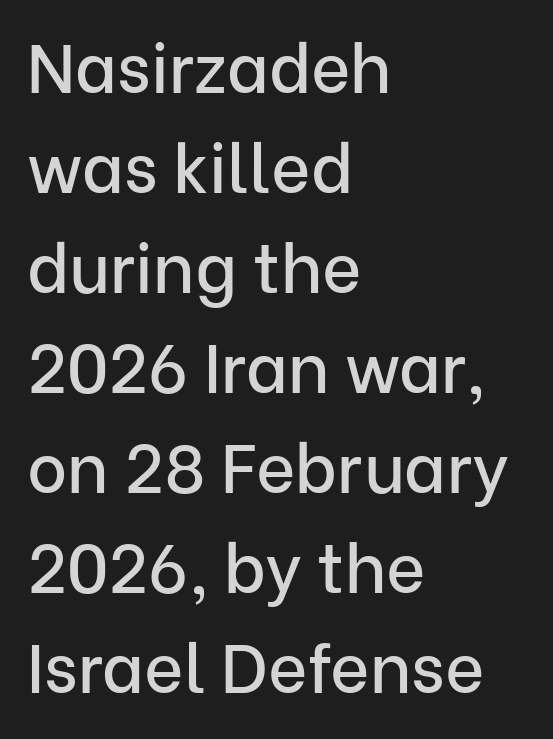
The image shows 68 px sans-serif type, upright; set left-aligned, normal line spacing (1.47x), normal letter spacing, not underlined; low stroke contrast and a medium x-height.
